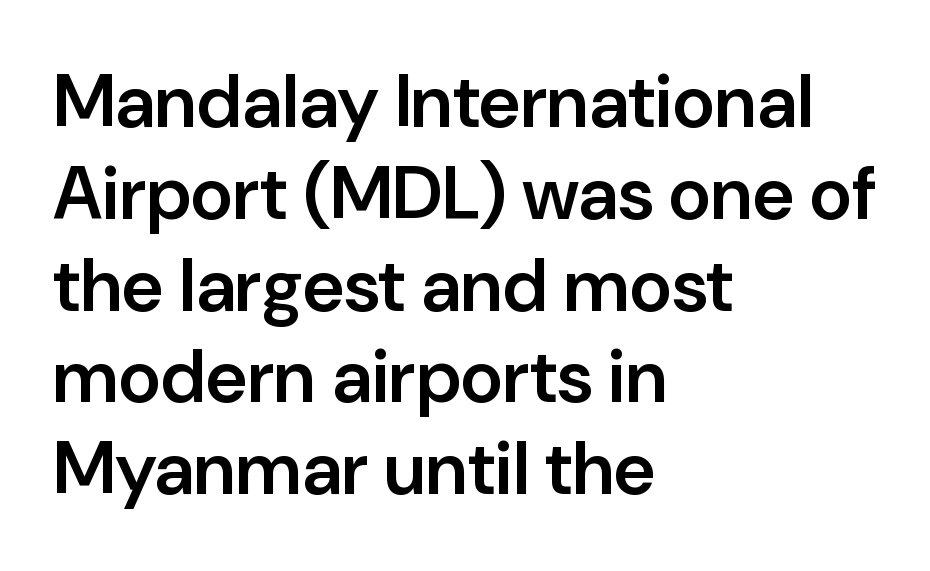
Q: Is the text bold? A: Semi-bold.
Q: Is the text italic (slanted)? A: No, it is upright.
Q: Is the typeface a serif or a sans-serif typeface? A: Sans-serif.
Q: Is the text underlined? A: No.
Q: How is the paragraph aligned? A: Left-aligned.
Q: Is the spacing between letters normal or unusually wide? A: Normal.
Q: Width (condensed, normal, or wide)? A: Normal.
Q: Stroke contrast? A: Low.
Q: x-height? A: Medium.
Q: Monospaced? A: No.
